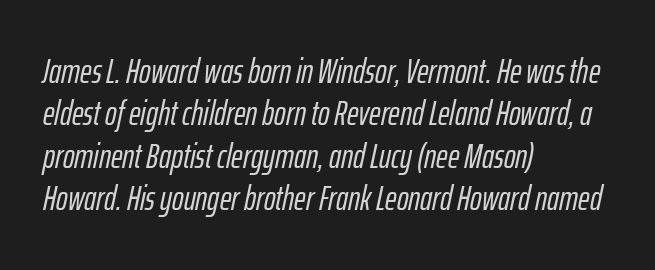
These lines stack with their left ends in a neat column. Italic? Definitely — the glyphs are oblique. Think of a printed novel: that variable character pitch is what you see here. Standard letterfit; no display-style spreading of the glyphs. The specimen omits any rule beneath the text block's lines.
